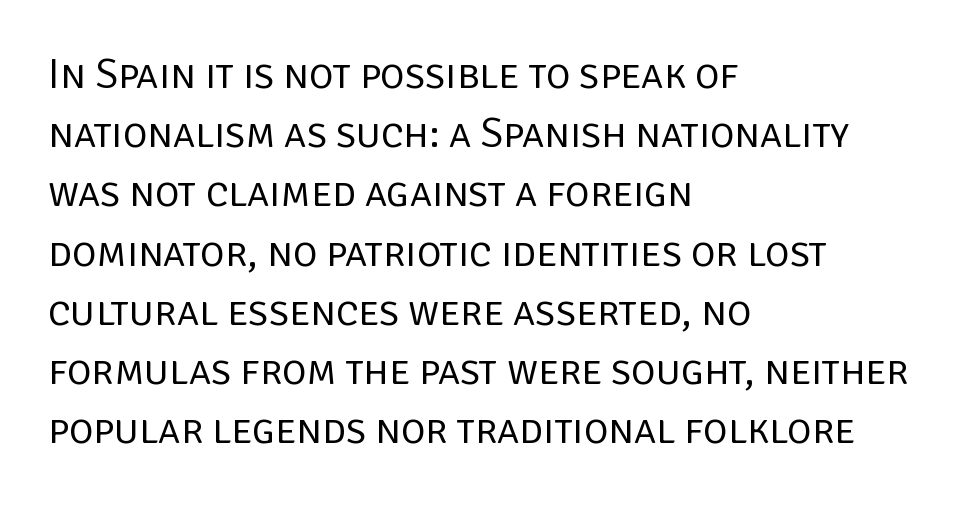
The image shows 42 px regular-weight sans-serif type, upright; set left-aligned, normal line spacing (1.41x), normal letter spacing, not underlined; low stroke contrast and a large x-height.
